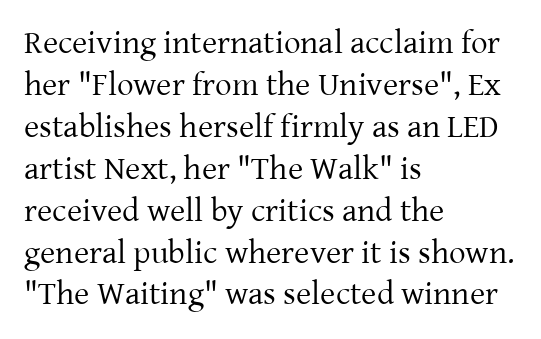
Q: Is the text bold? A: No.
Q: Is the text italic (slanted)? A: No, it is upright.
Q: Is the typeface a serif or a sans-serif typeface? A: Serif.
Q: Is the text underlined? A: No.
Q: How is the paragraph aligned? A: Left-aligned.
Q: Is the spacing between letters normal or unusually wide? A: Normal.
Q: Is the spacing between lines tight, normal or loose? A: Normal.
Q: Width (condensed, normal, or wide)? A: Normal.
Q: Stroke contrast? A: Low.
Q: x-height? A: Medium.
Q: Monospaced? A: No.
